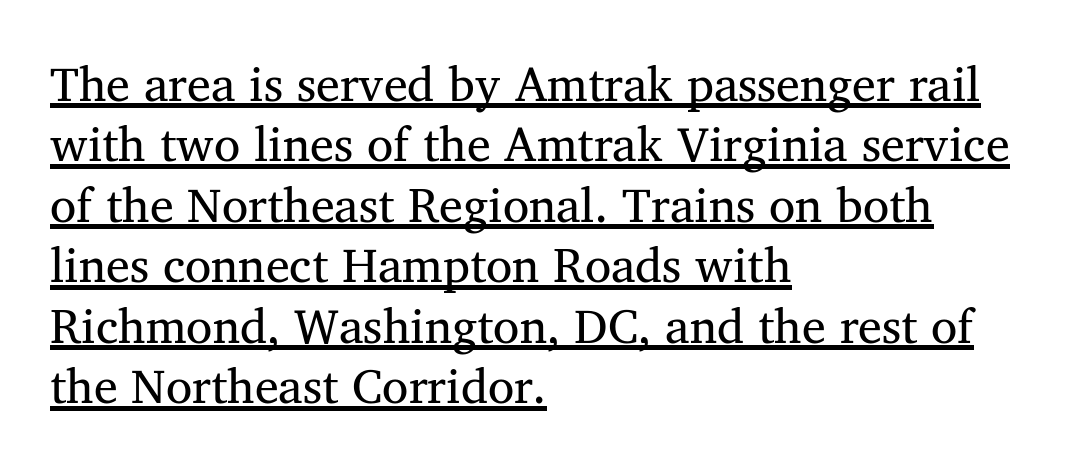
Q: Is the text bold? A: No.
Q: Is the typeface a serif or a sans-serif typeface? A: Serif.
Q: Is the text underlined? A: Yes.
Q: How is the paragraph aligned? A: Left-aligned.
Q: Is the spacing between letters normal or unusually wide? A: Normal.
Q: Is the spacing between lines tight, normal or loose? A: Normal.
Q: Width (condensed, normal, or wide)? A: Normal.
Q: Stroke contrast? A: Medium.
Q: x-height? A: Medium.
Q: Monospaced? A: No.
